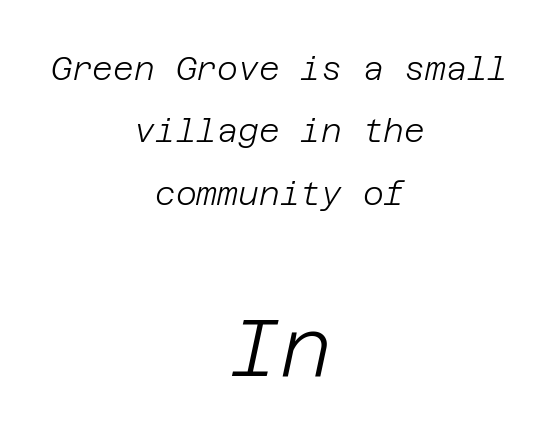
Notice how the passage keeps no hard edge, just a central spine. Check the space under the baseline: it is left empty. Which chunk is bigger? The second one — the bottom block dwarfs the top. Summary of vertical rhythm: relaxed, with wide interline spacing. No chunkiness to these letters — they're not bold. Caption: standard tracking, unaltered.
